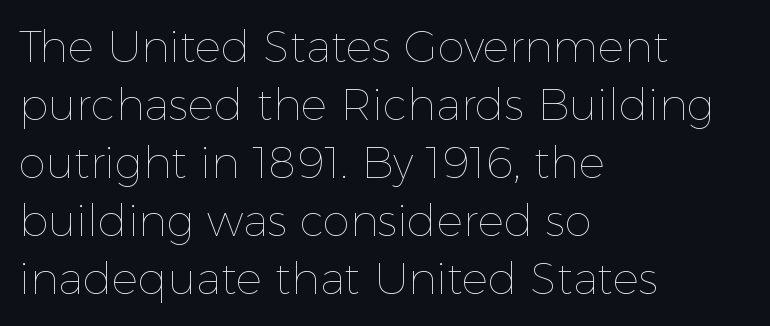
The image shows 44 px thin type, upright; set left-aligned, normal line spacing (1.32x), normal letter spacing, not underlined; a medium x-height.
